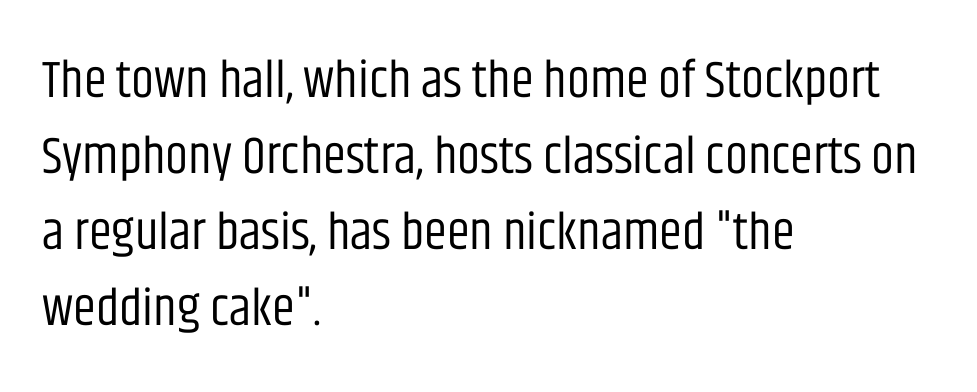
The image shows 52 px regular-weight, condensed sans-serif type, upright; set left-aligned, normal line spacing (1.46x), normal letter spacing, not underlined; low stroke contrast and a large x-height.
